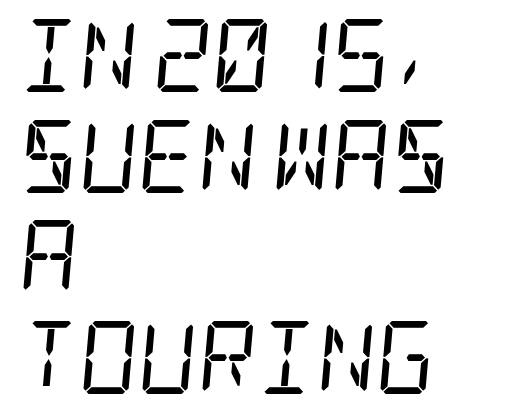
{"serif": "yes", "italic": "yes", "lean": "right", "slant_degrees": 5, "bold": "no", "weight": "regular", "width": "condensed", "stroke_contrast": "low", "x_height": "large", "underline": "no", "align": "left", "line_spacing": "normal", "line_spacing_ratio": 1.38, "letter_spacing": "normal", "letter_spacing_em": 0.0, "glyph_px": 73}
